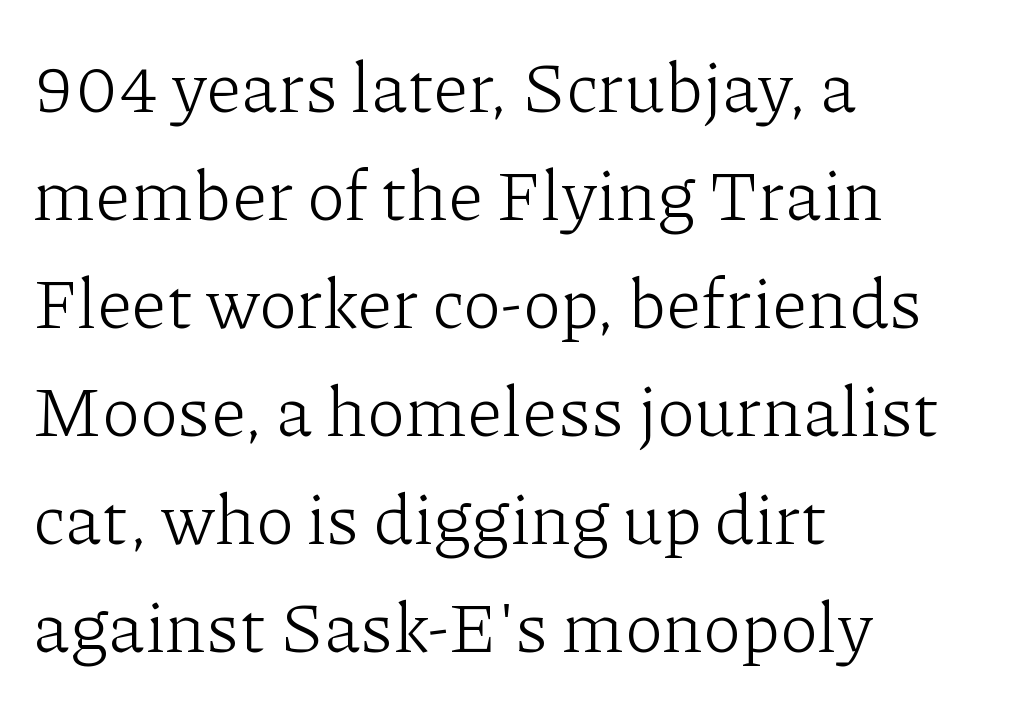
The image shows 71 px light serif type, upright; set left-aligned, normal line spacing (1.52x), normal letter spacing, not underlined; low stroke contrast and a medium x-height.
